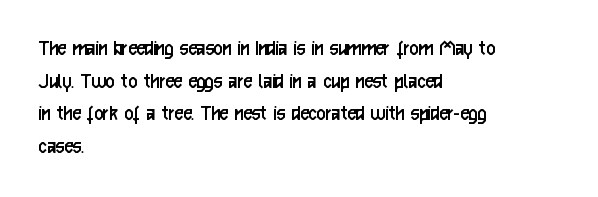
Q: Is the text bold? A: No.
Q: Is the text italic (slanted)? A: No, it is upright.
Q: Is the text underlined? A: No.
Q: How is the paragraph aligned? A: Left-aligned.
Q: Is the spacing between letters normal or unusually wide? A: Normal.
Q: Is the spacing between lines tight, normal or loose? A: Normal.
